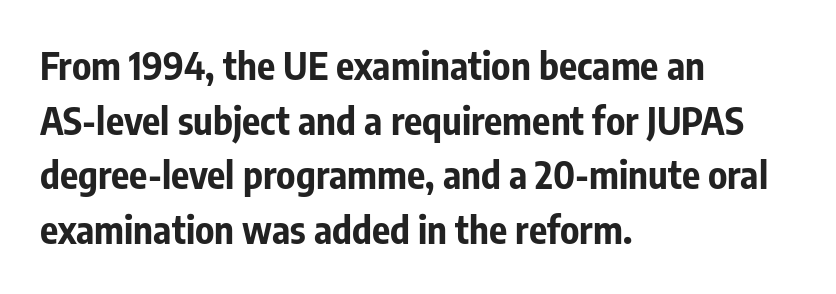
{"serif": "no", "italic": "no", "bold": "yes", "weight": "bold", "width": "condensed", "stroke_contrast": "low", "x_height": "medium", "monospaced": "no", "underline": "no", "align": "left", "line_spacing": "normal", "line_spacing_ratio": 1.44, "letter_spacing": "normal", "letter_spacing_em": 0.0, "glyph_px": 38}
